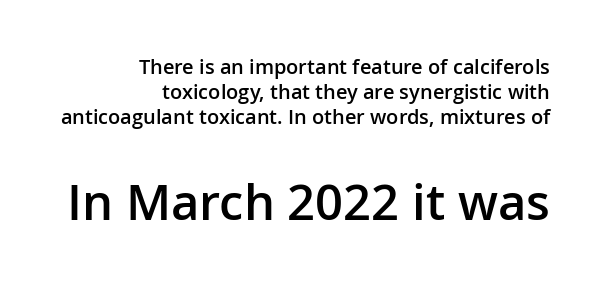
{"serif": "no", "italic": "no", "bold": "semi", "weight": "semibold", "width": "normal", "stroke_contrast": "low", "x_height": "medium", "monospaced": "no", "underline": "no", "align": "right", "line_spacing": "normal", "line_spacing_ratio": 1.26, "letter_spacing": "normal", "letter_spacing_em": 0.0, "larger_block": "second", "size_ratio": 2.45, "glyph_px": 49}
